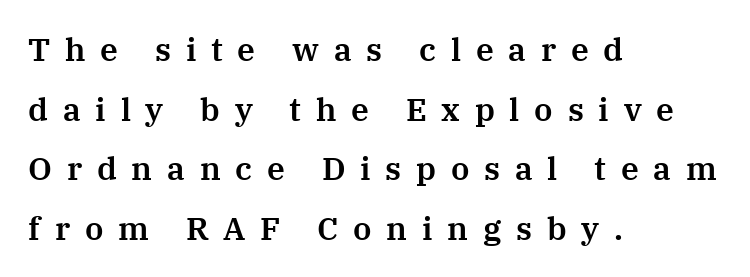
The face used here is proportionally spaced, like ordinary book or web type. Horizontally, the lines are justified to the leading edge only. Substantial extra tracking has been applied to these lines. Little horizontal feet cap the strokes, marking this as serif type. Bare-footed words on every line.
